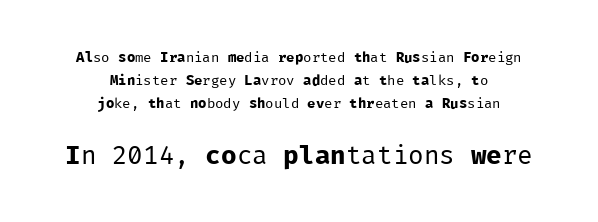
Rows of type keep a routine distance in the vertical direction. The space beneath each line is pristine and unruled. The letters sit at their default tracking, neither squeezed nor spread. You can tell it's not italic because the verticals are truly vertical. Caption: multi-line text, centered on the measure. The more generous point size was reserved for the lower chunk.
